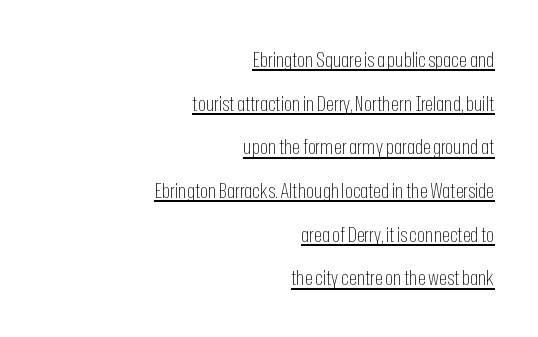
The image shows 21 px text type, upright; set right-aligned, loose line spacing (2.08x), normal letter spacing, underlined.
